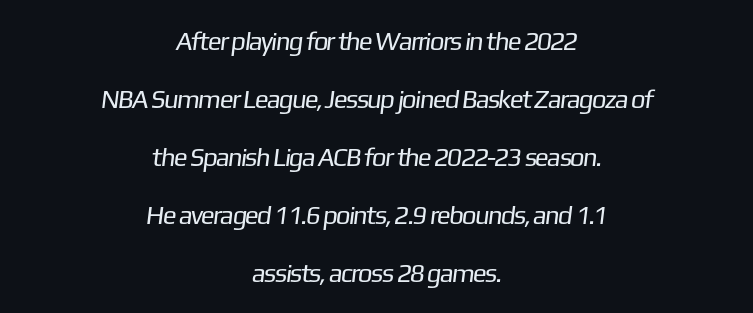
{"bold": "no", "underline": "no", "align": "center", "line_spacing": "loose", "line_spacing_ratio": 2.23, "letter_spacing": "normal", "letter_spacing_em": 0.0, "glyph_px": 26}
